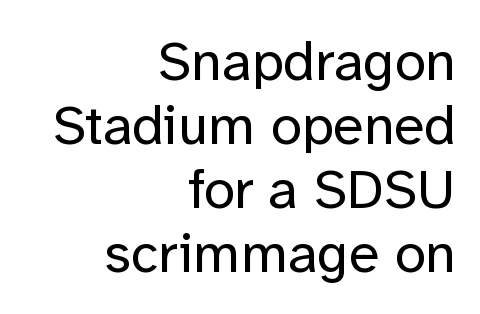
This is not heavy type; no bold has been used. Only glyphs here, with clear space below each row. Compared with a flush-left layout, this one pins lines to the opposite, right side. Each letter keeps its own natural width here, so spacing adapts to shape. Look at the bottom of the vertical strokes: they stop flat, with no serifs.
